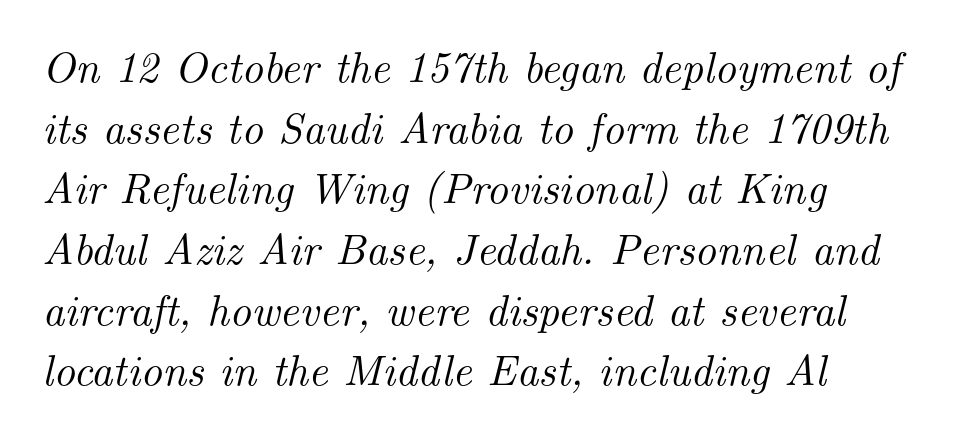
Q: Is the text italic (slanted)? A: Yes, it leans right by about 14 degrees.
Q: Is the typeface a serif or a sans-serif typeface? A: Serif.
Q: Is the text underlined? A: No.
Q: How is the paragraph aligned? A: Left-aligned.
Q: Is the spacing between letters normal or unusually wide? A: Normal.
Q: Is the spacing between lines tight, normal or loose? A: Normal.
Q: Width (condensed, normal, or wide)? A: Normal.
Q: Stroke contrast? A: Medium.
Q: x-height? A: Small.
Q: Monospaced? A: No.
